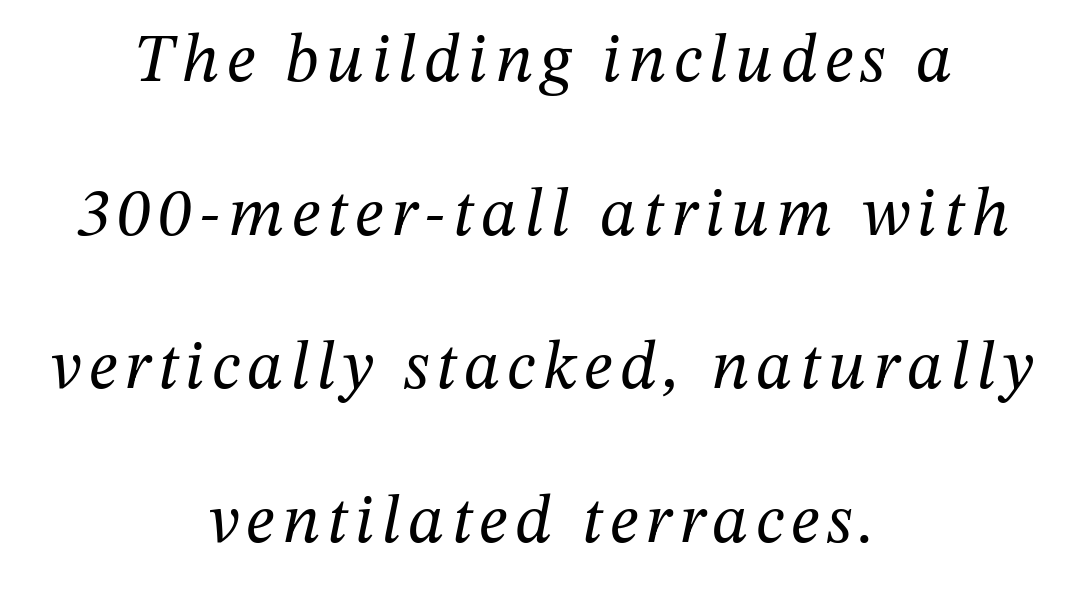
Q: Is the text bold? A: No.
Q: Is the text italic (slanted)? A: Yes, it leans right by about 12 degrees.
Q: Is the typeface a serif or a sans-serif typeface? A: Serif.
Q: Is the text underlined? A: No.
Q: How is the paragraph aligned? A: Centered.
Q: Is the spacing between lines tight, normal or loose? A: Loose.
Q: Width (condensed, normal, or wide)? A: Normal.
Q: Stroke contrast? A: Medium.
Q: x-height? A: Medium.
Q: Monospaced? A: No.
